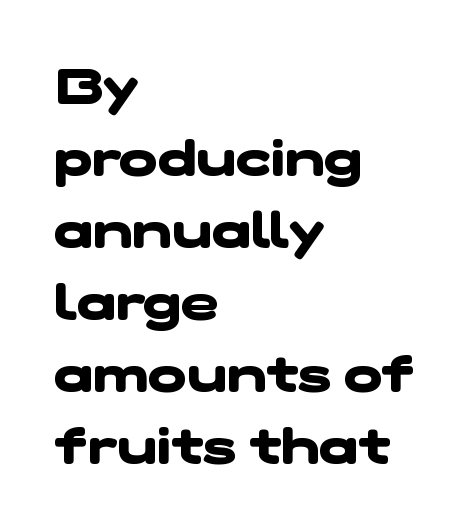
The type is set solid horizontally, with unmodified tracking. Where is the straight margin? On the left. Descenders are the only things crossing below the line. Nope, no serifs anywhere on these letters. These lines are rendered in a variable-pitch font. Pretty heavy lettering here — definitely bold.
